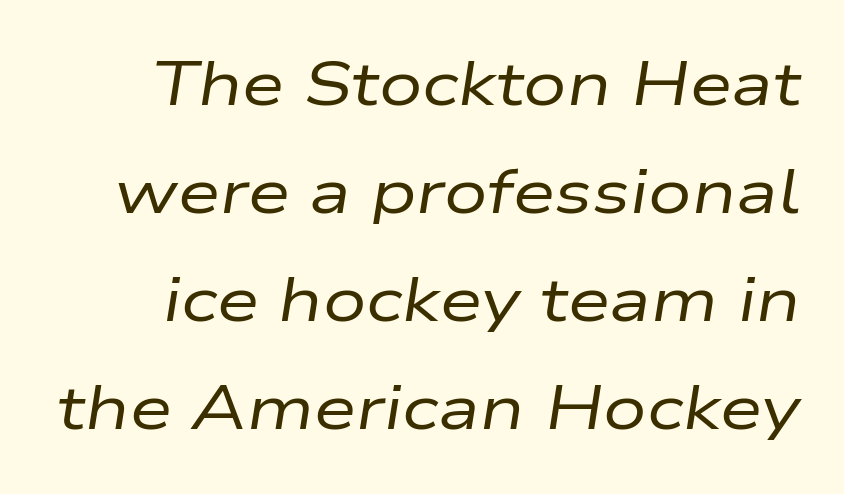
{"italic": "yes", "lean": "right", "slant_degrees": 9, "bold": "no", "weight": "regular", "width": "wide", "stroke_contrast": "low", "x_height": "medium", "monospaced": "no", "underline": "no", "line_spacing_ratio": 1.77, "letter_spacing": "normal", "letter_spacing_em": 0.0, "glyph_px": 61}
